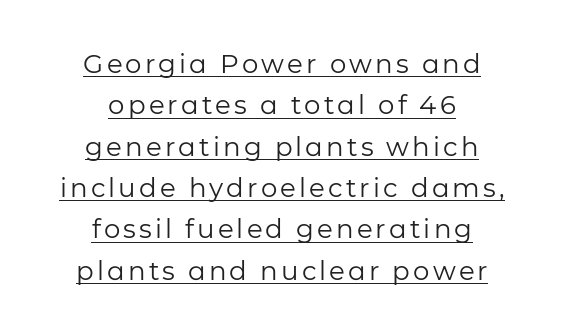
Q: Is the text bold? A: No.
Q: Is the text italic (slanted)? A: No, it is upright.
Q: Is the text underlined? A: Yes.
Q: How is the paragraph aligned? A: Centered.
Q: Is the spacing between lines tight, normal or loose? A: Normal.
